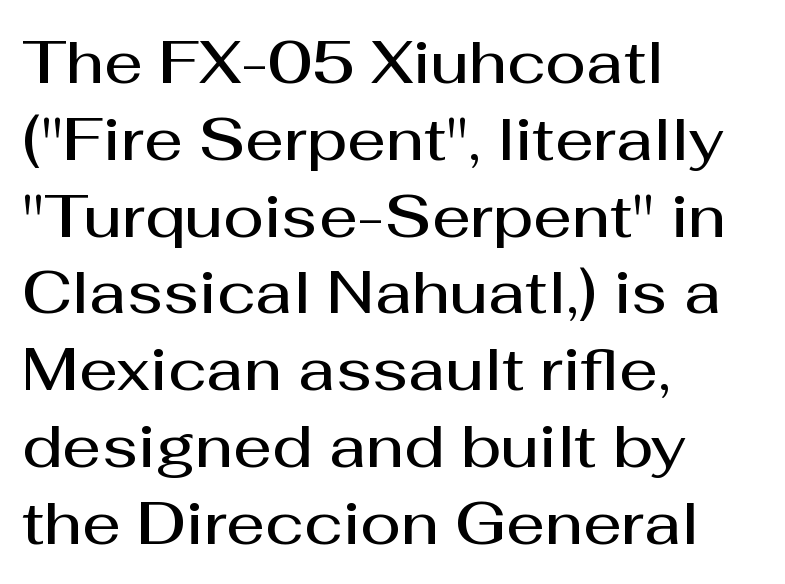
The image shows 60 px semibold sans-serif type, upright; set left-aligned, normal line spacing (1.28x), normal letter spacing, not underlined; medium stroke contrast and a medium x-height.
